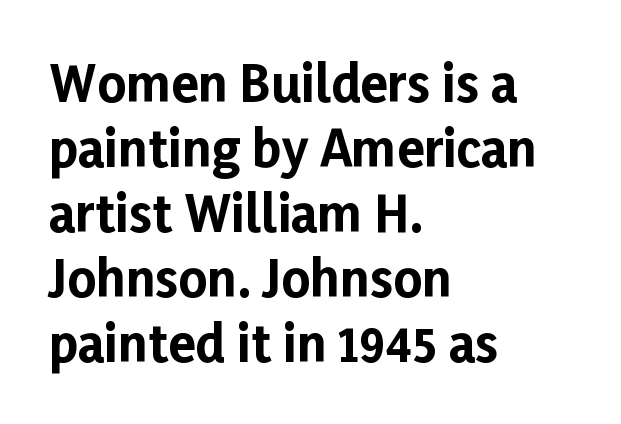
The strip under each line holds only bare page. The passage shown has conventional tracking throughout. Whoever set this chose a conventional vertical rhythm. Proportional: the letters do not fall into vertical columns.
